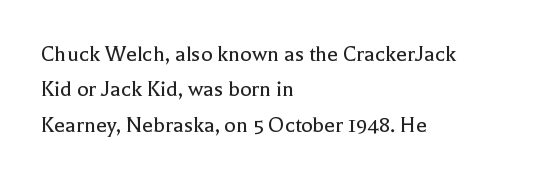
Q: Is the text bold? A: No.
Q: Is the text italic (slanted)? A: No, it is upright.
Q: Is the text underlined? A: No.
Q: How is the paragraph aligned? A: Left-aligned.
Q: Is the spacing between letters normal or unusually wide? A: Normal.
Q: Is the spacing between lines tight, normal or loose? A: Normal.
